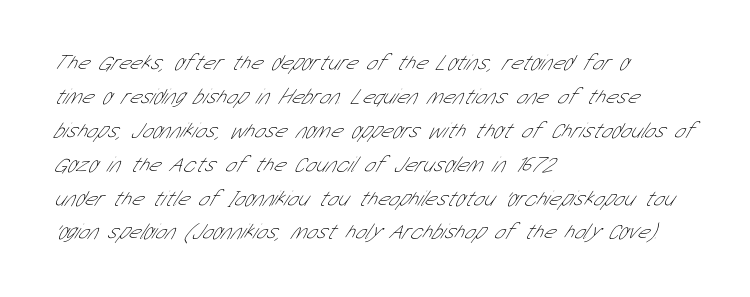
The image shows 22 px text type; set left-aligned, normal line spacing (1.54x), normal letter spacing, not underlined.
